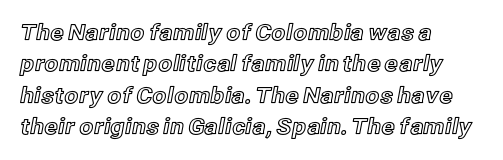
The image shows 22 px text type; set left-aligned, normal line spacing (1.43x), normal letter spacing, not underlined.
